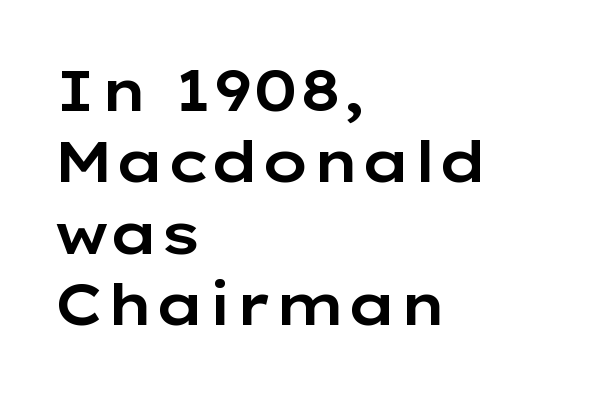
Q: Is the text italic (slanted)? A: No, it is upright.
Q: Is the typeface a serif or a sans-serif typeface? A: Sans-serif.
Q: Is the text underlined? A: No.
Q: How is the paragraph aligned? A: Left-aligned.
Q: Is the spacing between letters normal or unusually wide? A: Normal.
Q: Width (condensed, normal, or wide)? A: Wide.
Q: Stroke contrast? A: Low.
Q: x-height? A: Medium.
Q: Monospaced? A: No.
